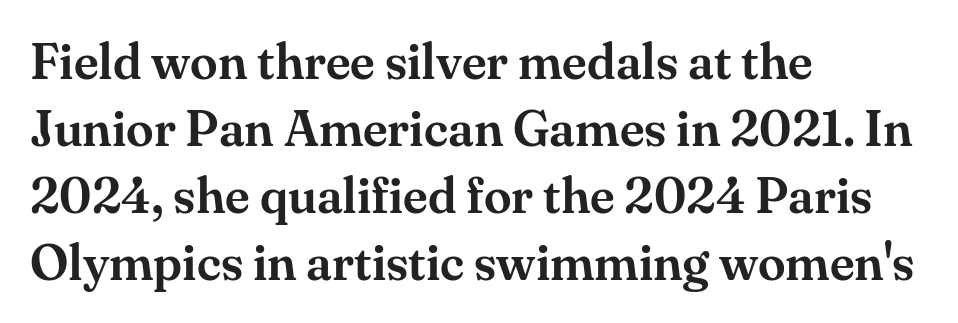
The image shows 50 px serif type, upright; set left-aligned, normal line spacing (1.34x), normal letter spacing, not underlined; medium stroke contrast and a small x-height.
